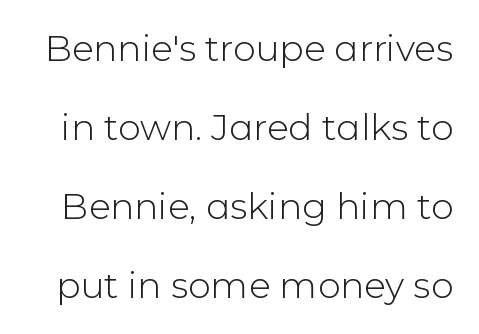
{"serif": "no", "italic": "no", "bold": "no", "weight": "light", "width": "normal", "stroke_contrast": "low", "x_height": "medium", "monospaced": "no", "underline": "no", "line_spacing": "loose", "line_spacing_ratio": 2.19, "letter_spacing": "normal", "letter_spacing_em": 0.0, "glyph_px": 36}
